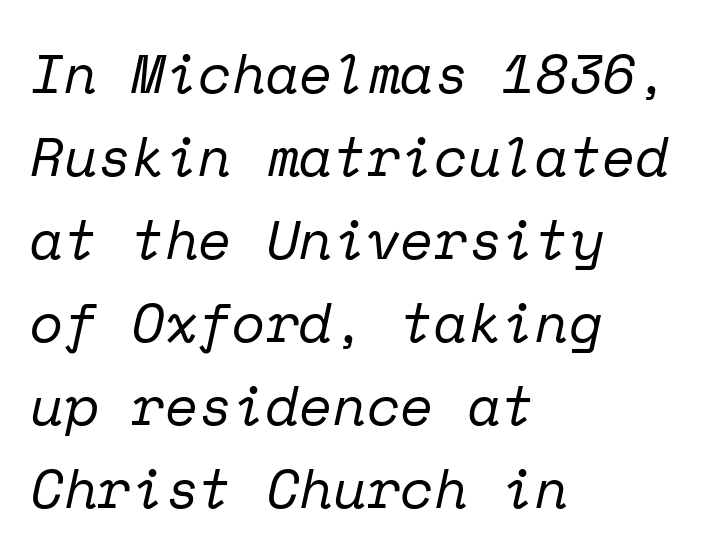
Q: Is the text bold? A: No.
Q: Is the text italic (slanted)? A: Yes, it leans right by about 12 degrees.
Q: Is the typeface a serif or a sans-serif typeface? A: Serif.
Q: Is the text underlined? A: No.
Q: How is the paragraph aligned? A: Left-aligned.
Q: Is the spacing between letters normal or unusually wide? A: Normal.
Q: Is the spacing between lines tight, normal or loose? A: Normal.
Q: Width (condensed, normal, or wide)? A: Normal.
Q: Stroke contrast? A: Low.
Q: x-height? A: Medium.
Q: Monospaced? A: Yes.
